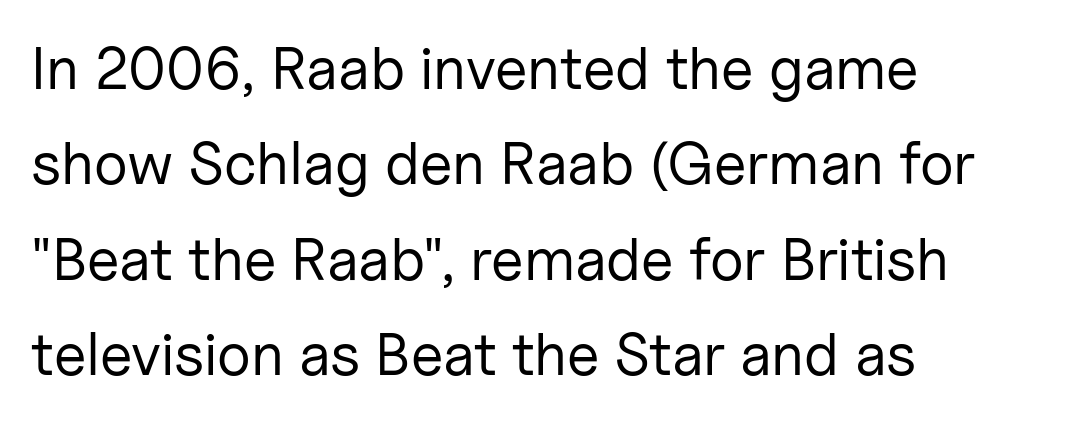
{"serif": "no", "italic": "no", "bold": "no", "weight": "regular", "width": "normal", "stroke_contrast": "low", "x_height": "medium", "monospaced": "no", "underline": "no", "align": "left", "line_spacing": "normal", "line_spacing_ratio": 1.59, "letter_spacing": "normal", "letter_spacing_em": 0.0, "glyph_px": 60}
